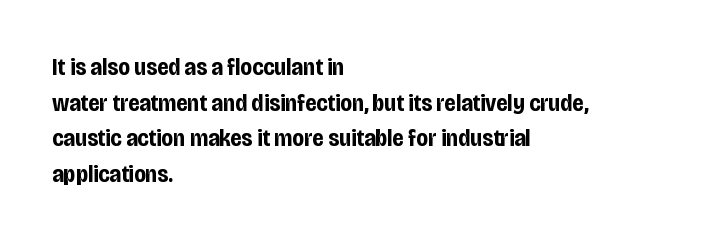
The image shows 24 px bold type, upright; set left-aligned, normal line spacing (1.48x), normal letter spacing, not underlined.
